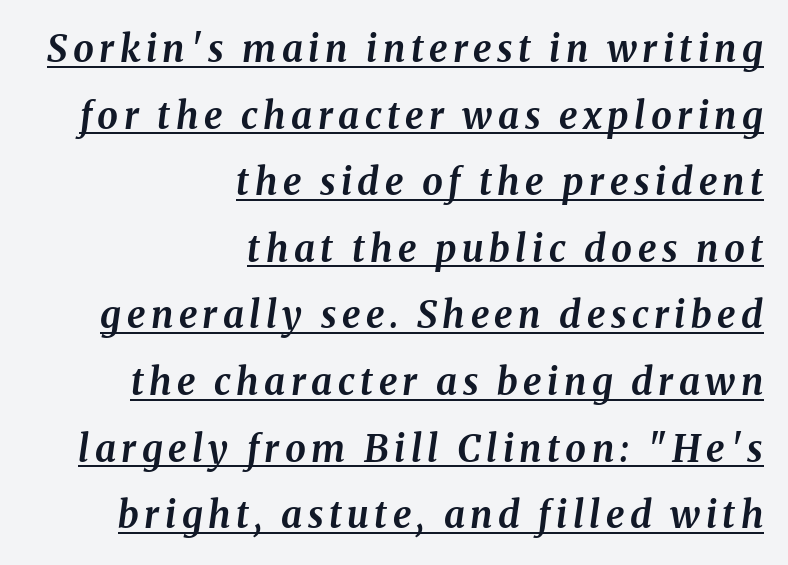
{"italic": "yes", "lean": "right", "slant_degrees": 8, "bold": "yes", "weight": "bold", "width": "normal", "stroke_contrast": "medium", "x_height": "medium", "monospaced": "no", "underline": "yes", "align": "right", "line_spacing_ratio": 1.8, "glyph_px": 37}
